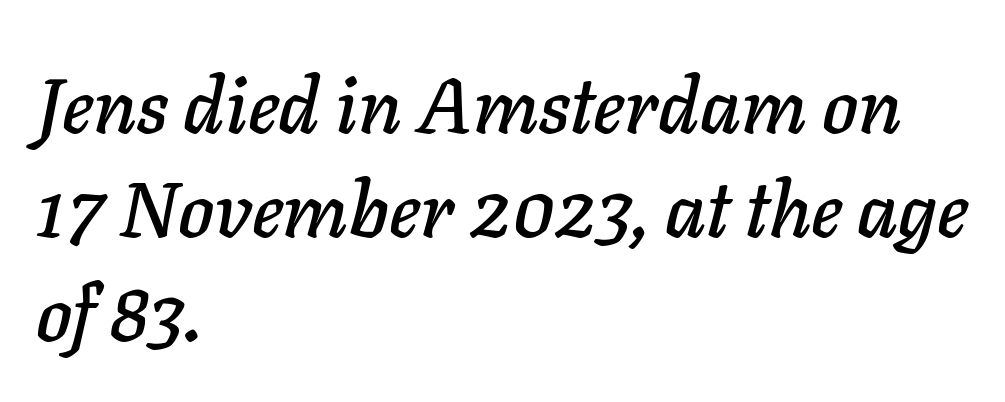
{"italic": "yes", "lean": "right", "slant_degrees": 11, "width": "normal", "stroke_contrast": "low", "x_height": "medium", "monospaced": "no", "underline": "no", "align": "left", "line_spacing": "normal", "line_spacing_ratio": 1.35, "letter_spacing": "normal", "letter_spacing_em": 0.0, "glyph_px": 77}
